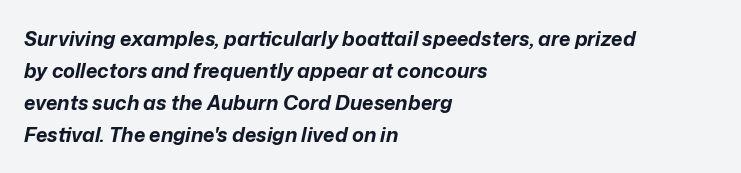
Successive baselines arrive at the customary interval. Rendered with sloped, italic letterforms. You'd pick this weight for a headline — it's a proper bold. Check under the words: just untouched page. The rendering keeps characters at their native spacing.
